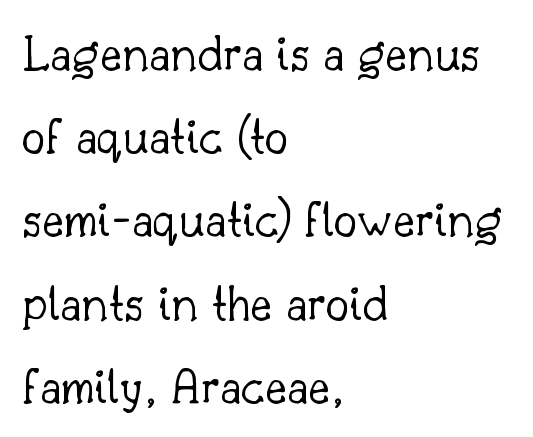
This reads as an unemphasized weight, regular at the heaviest. The horizontal fit of the characters is conventional and even. If you drew a ruler down the left edge, every line would touch it. Quick note: underline off. This block has exactly the height ordinary leading produces.
